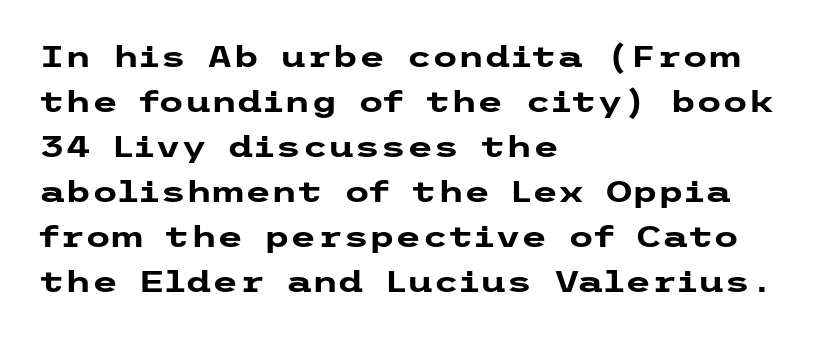
{"serif": "no", "italic": "no", "bold": "yes", "weight": "heavy", "width": "wide", "stroke_contrast": "low", "x_height": "medium", "underline": "no", "align": "left", "line_spacing": "normal", "line_spacing_ratio": 1.5, "letter_spacing": "normal", "letter_spacing_em": 0.0, "glyph_px": 30}
